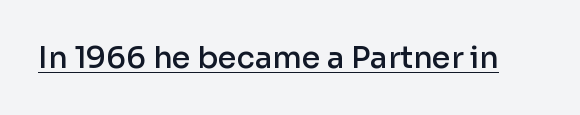
The image shows 30 px semibold sans-serif type, upright; set normal letter spacing, underlined; low stroke contrast and a medium x-height.
